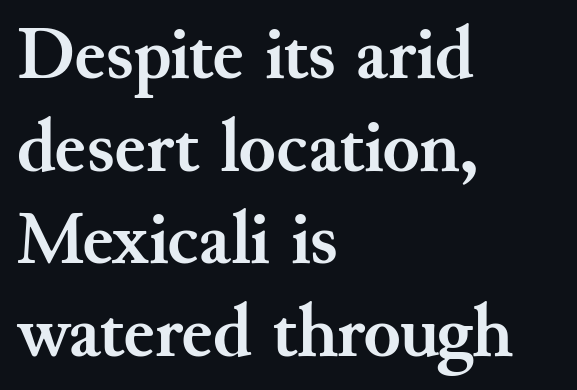
{"serif": "yes", "italic": "no", "bold": "yes", "weight": "semibold", "width": "normal", "stroke_contrast": "medium", "x_height": "small", "monospaced": "no", "underline": "no", "align": "left", "line_spacing_ratio": 1.22, "letter_spacing": "normal", "letter_spacing_em": 0.0, "glyph_px": 76}
